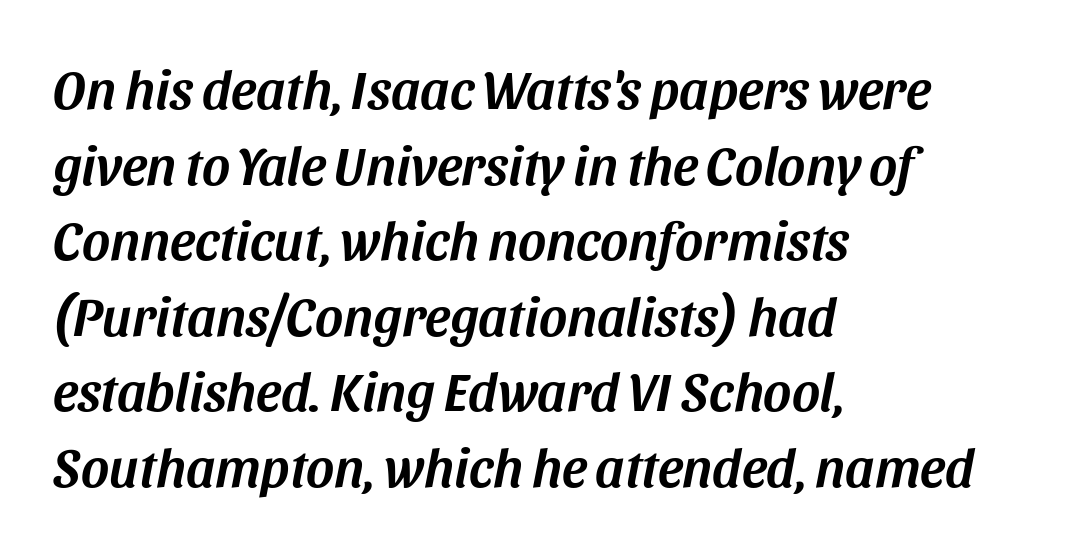
The image shows 54 px text type, italic (leaning right); set left-aligned, normal line spacing (1.4x), normal letter spacing, not underlined; medium stroke contrast and a large x-height.
